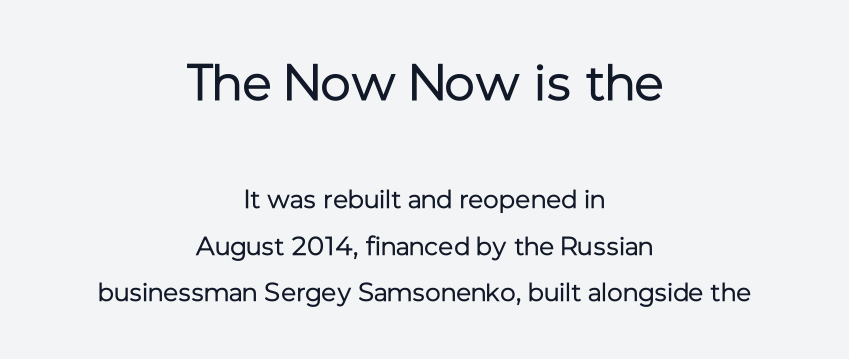
The characters display no serif detailing; their extremities are plain. Is the letter spacing exaggerated? No — it looks like the ordinary default. These lines were composed using upright roman letters. Layout note: lines centered.
